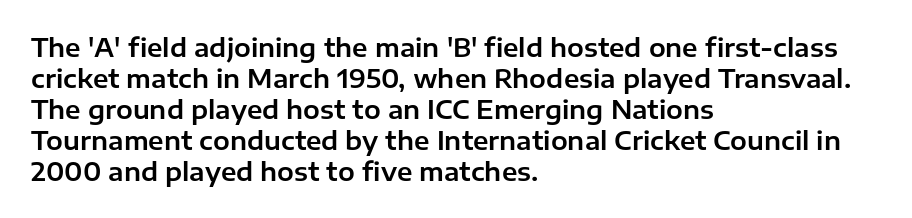
The image shows 25 px text type, upright; set left-aligned, line spacing 1.24x, normal letter spacing, not underlined.
